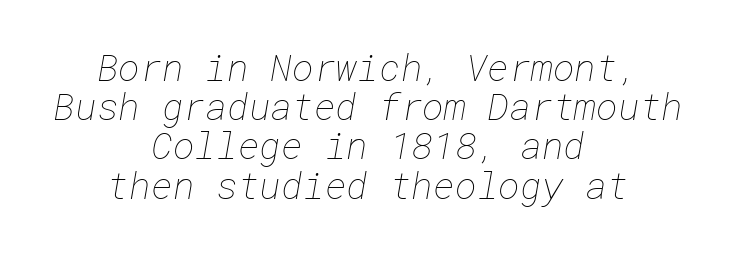
The image shows 37 px thin type; set centered, tight line spacing (1.06x), normal letter spacing, not underlined; low stroke contrast and a medium x-height.
